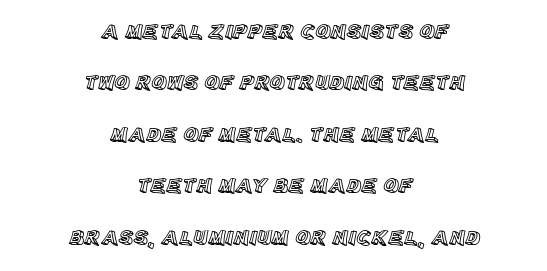
The vertical gap from one line to the next is large. Here the glyphs are tracked normally, forming tight word shapes. Descender tails drop into unmarked territory. This rendering uses center alignment, leaving both contours irregular but symmetric.
